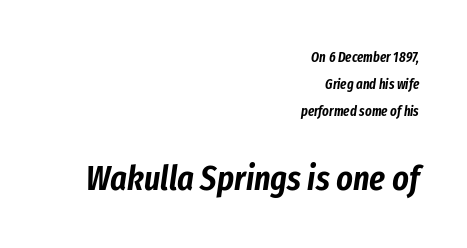
Q: Is the text italic (slanted)? A: Yes, it leans right by about 8 degrees.
Q: Is the text underlined? A: No.
Q: How is the paragraph aligned? A: Right-aligned.
Q: Is the spacing between letters normal or unusually wide? A: Normal.
Q: Is the spacing between lines tight, normal or loose? A: Loose.
Q: Which block of text is set in a larger size, the first (top) or the second (bottom)? A: The second (bottom) one.
Q: Width (condensed, normal, or wide)? A: Condensed.
Q: Stroke contrast? A: Low.
Q: x-height? A: Medium.
Q: Monospaced? A: No.
